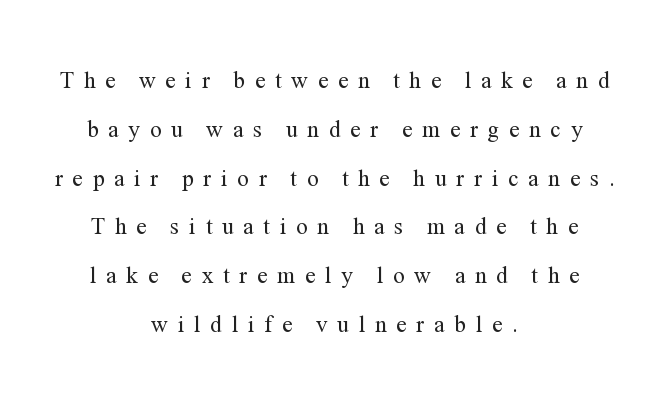
{"italic": "no", "bold": "no", "underline": "no", "align": "center", "line_spacing": "loose", "line_spacing_ratio": 2.12, "letter_spacing": "wide", "letter_spacing_em": 0.43, "glyph_px": 23}
